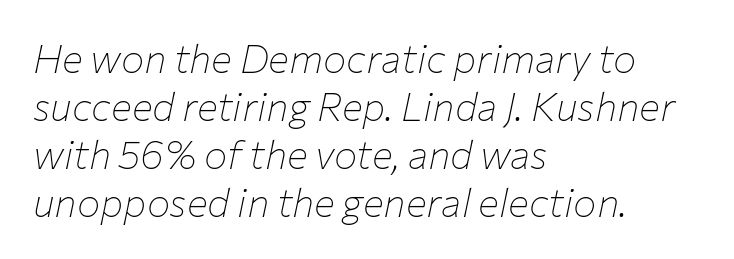
The image shows 39 px thin type, italic (leaning right); set left-aligned, line spacing 1.23x, normal letter spacing, not underlined; low stroke contrast and a medium x-height.
